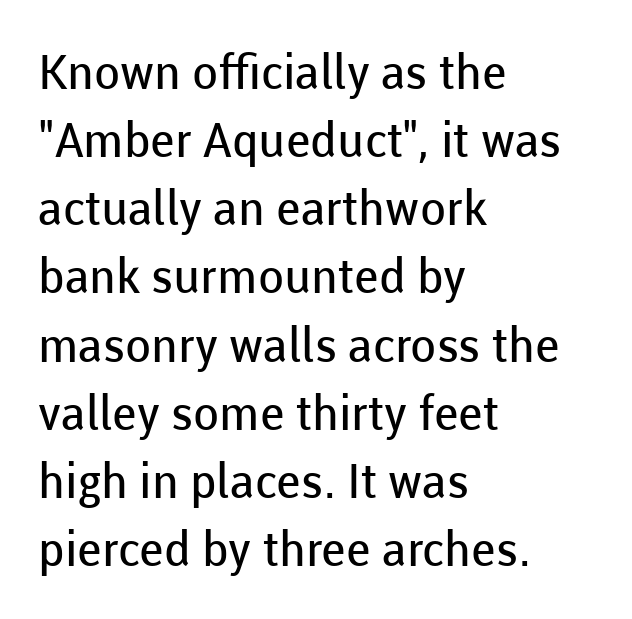
Looks like regular typesetting: each glyph gets only the width it needs. The designer left line spacing at the default. This sample uses a sans-serif face. Letter spacing: default.
